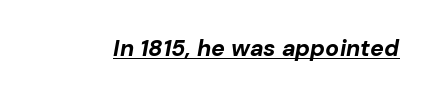
Nobody touched the tracking dial on this one. Honestly, the underline is the first thing you notice here. Posture: slanted. Thick stems and heavy bowls — unmistakably bold.
